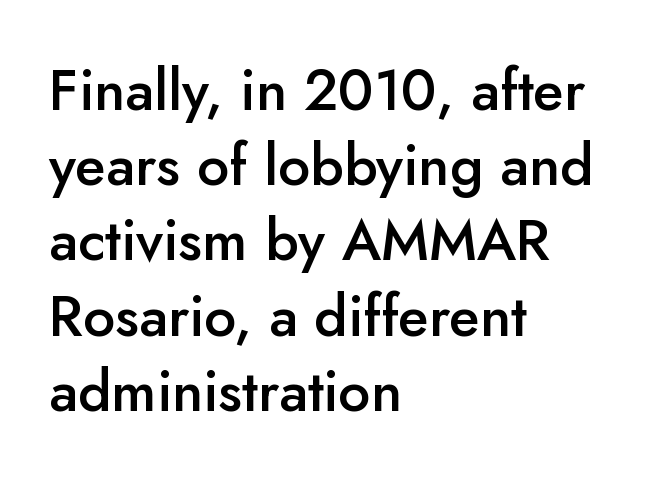
Q: Is the text bold? A: Semi-bold.
Q: Is the text italic (slanted)? A: No, it is upright.
Q: Is the typeface a serif or a sans-serif typeface? A: Sans-serif.
Q: Is the text underlined? A: No.
Q: How is the paragraph aligned? A: Left-aligned.
Q: Is the spacing between letters normal or unusually wide? A: Normal.
Q: Is the spacing between lines tight, normal or loose? A: Normal.
Q: Width (condensed, normal, or wide)? A: Normal.
Q: Stroke contrast? A: Low.
Q: x-height? A: Small.
Q: Monospaced? A: No.
